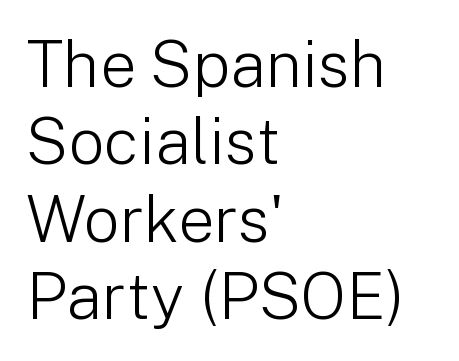
Q: Is the text bold? A: No.
Q: Is the text italic (slanted)? A: No, it is upright.
Q: Is the typeface a serif or a sans-serif typeface? A: Sans-serif.
Q: Is the text underlined? A: No.
Q: How is the paragraph aligned? A: Left-aligned.
Q: Is the spacing between letters normal or unusually wide? A: Normal.
Q: Width (condensed, normal, or wide)? A: Normal.
Q: Stroke contrast? A: Low.
Q: x-height? A: Medium.
Q: Monospaced? A: No.
